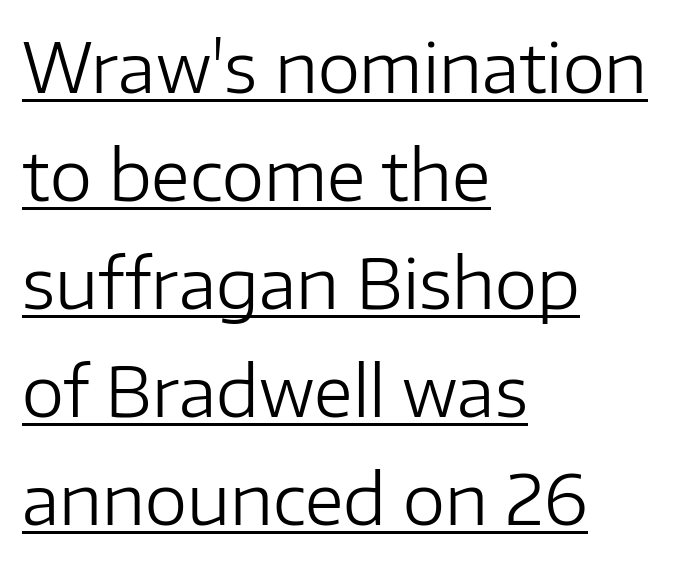
The image shows 68 px regular-weight sans-serif type, upright; set left-aligned, normal line spacing (1.59x), normal letter spacing, underlined; low stroke contrast and a medium x-height.
